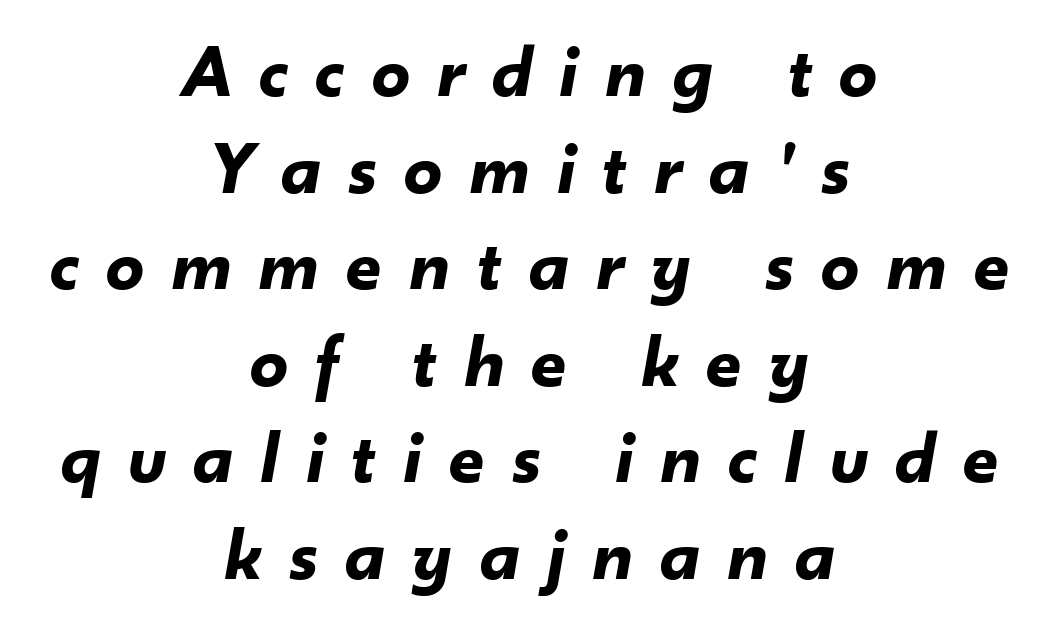
Students, observe: this is what conventionally led text looks like. The strip under each line holds only bare page. Where is the straight margin? There isn't one; the lines are centered. Bold? Absolutely — the strokes are thick and heavy. Italic? Definitely — the glyphs are oblique. The letters advance in unequal steps, a hallmark of proportional type.
